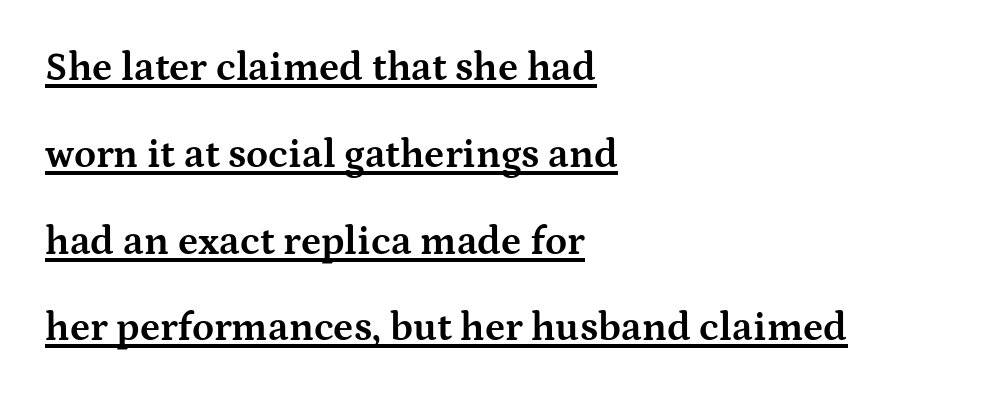
Q: Is the text bold? A: Yes.
Q: Is the text italic (slanted)? A: No, it is upright.
Q: Is the typeface a serif or a sans-serif typeface? A: Serif.
Q: Is the text underlined? A: Yes.
Q: How is the paragraph aligned? A: Left-aligned.
Q: Is the spacing between letters normal or unusually wide? A: Normal.
Q: Is the spacing between lines tight, normal or loose? A: Loose.
Q: Width (condensed, normal, or wide)? A: Wide.
Q: Stroke contrast? A: Medium.
Q: x-height? A: Medium.
Q: Monospaced? A: No.
